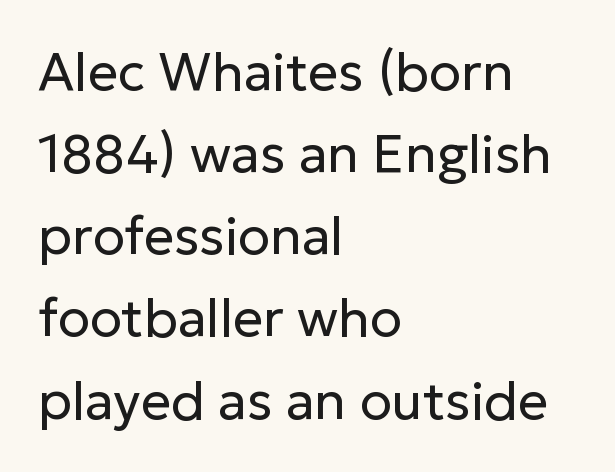
{"serif": "no", "italic": "no", "bold": "no", "weight": "regular", "width": "normal", "stroke_contrast": "low", "x_height": "medium", "monospaced": "no", "underline": "no", "align": "left", "line_spacing": "normal", "line_spacing_ratio": 1.55, "letter_spacing": "normal", "letter_spacing_em": 0.0, "glyph_px": 53}
